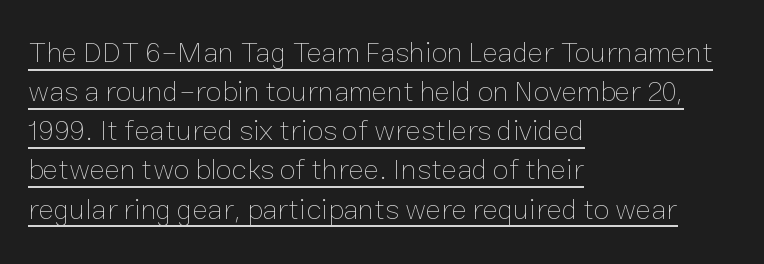
{"italic": "no", "bold": "no", "weight": "thin", "width": "normal", "stroke_contrast": "low", "x_height": "medium", "monospaced": "no", "underline": "yes", "align": "left", "line_spacing": "normal", "line_spacing_ratio": 1.35, "letter_spacing": "normal", "letter_spacing_em": 0.0, "glyph_px": 29}
